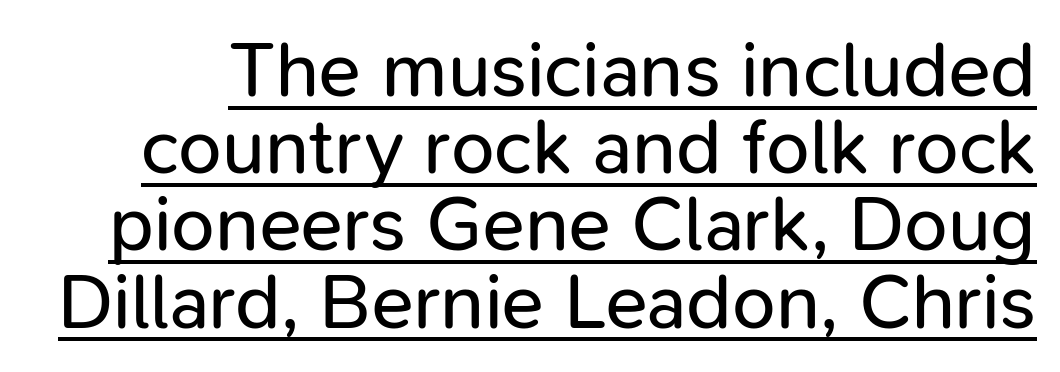
Caption: lettering with a line underneath. Letterform terminals end flat and unadorned throughout the passage. The space between consecutive lines is stingy. Counters stay open thanks to moderate or lighter strokes. This sample uses plain, unmodified letter spacing.
